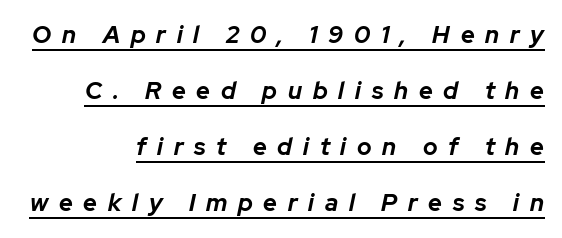
Beneath each row of characters lies a ruled line. Horizontal alignment here is rightward, an uncommon choice for prose. Whoever set this chose breathing room over compactness in the vertical rhythm. Yep, that's italic — everything's leaning. This is heavy type, rendered in bold. Observe the wide spacing: letters keep a clear distance from each other.
